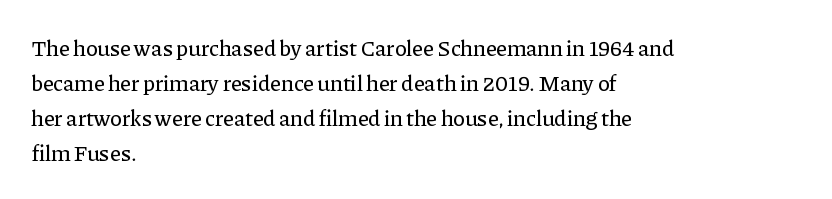
{"italic": "no", "underline": "no", "align": "left", "line_spacing": "normal", "line_spacing_ratio": 1.59, "letter_spacing": "normal", "letter_spacing_em": 0.0, "glyph_px": 22}
